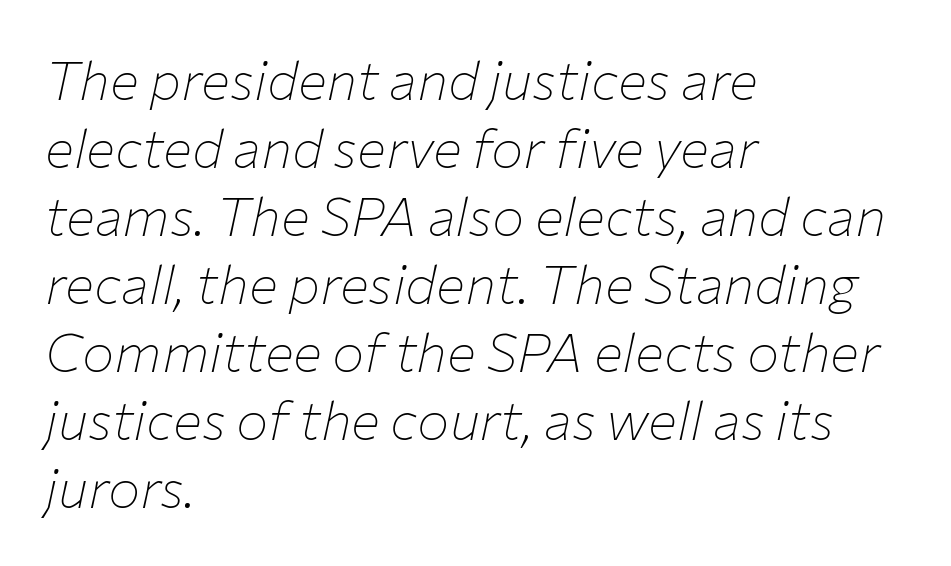
{"italic": "yes", "lean": "right", "slant_degrees": 12, "bold": "no", "weight": "thin", "width": "normal", "stroke_contrast": "low", "x_height": "medium", "monospaced": "no", "underline": "no", "align": "left", "line_spacing": "normal", "line_spacing_ratio": 1.26, "letter_spacing": "normal", "letter_spacing_em": 0.0, "glyph_px": 54}
